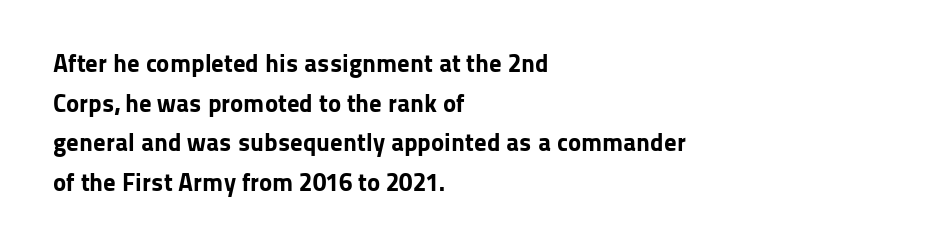
The image shows 25 px bold type, upright; set left-aligned, normal line spacing (1.59x), normal letter spacing, not underlined.
